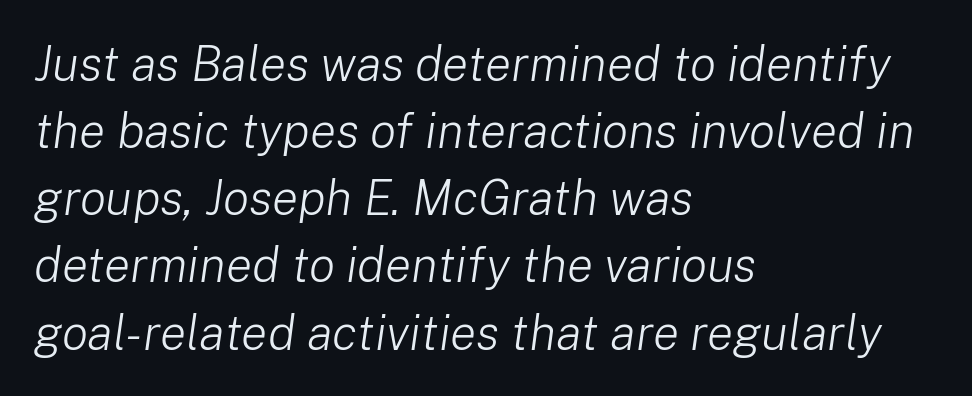
{"italic": "yes", "lean": "right", "slant_degrees": 8, "bold": "no", "weight": "light", "width": "normal", "stroke_contrast": "low", "x_height": "medium", "monospaced": "no", "underline": "no", "align": "left", "line_spacing": "normal", "line_spacing_ratio": 1.37, "letter_spacing": "normal", "letter_spacing_em": 0.0, "glyph_px": 49}
